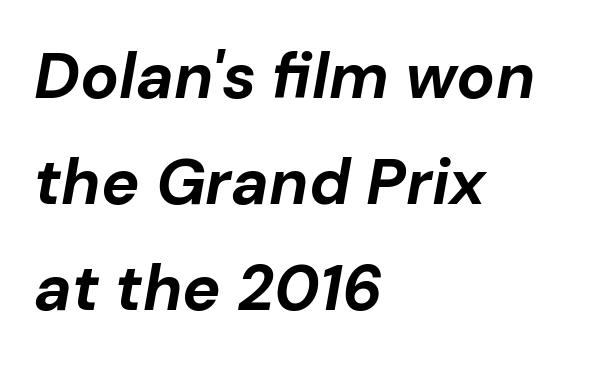
{"italic": "yes", "lean": "right", "slant_degrees": 10, "bold": "yes", "weight": "bold", "width": "normal", "stroke_contrast": "low", "x_height": "medium", "monospaced": "no", "underline": "no", "align": "left", "line_spacing": "normal", "line_spacing_ratio": 1.66, "letter_spacing": "normal", "letter_spacing_em": 0.0, "glyph_px": 64}
